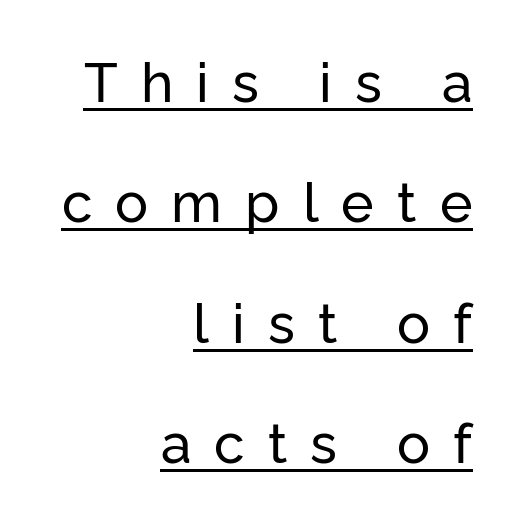
The image shows 55 px sans-serif type, upright; set right-aligned, loose line spacing (2.19x), unusually wide letter spacing (+0.42 em), underlined; low stroke contrast and a medium x-height.
